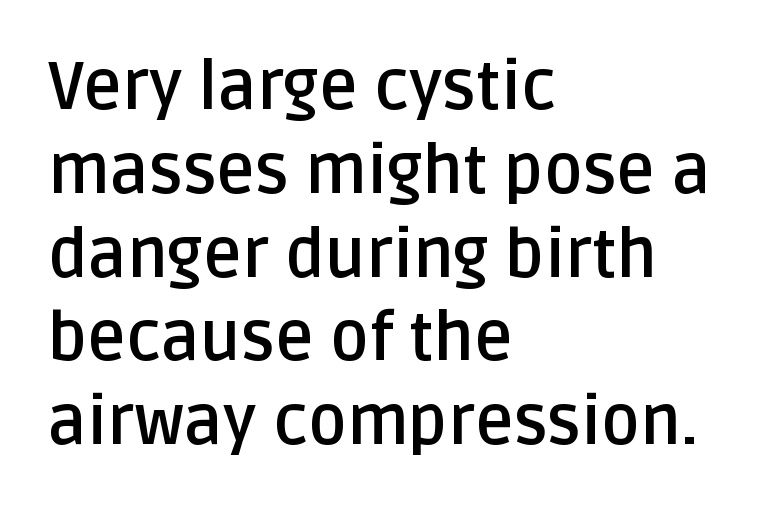
Q: Is the text bold? A: Yes.
Q: Is the text italic (slanted)? A: No, it is upright.
Q: Is the typeface a serif or a sans-serif typeface? A: Sans-serif.
Q: Is the text underlined? A: No.
Q: How is the paragraph aligned? A: Left-aligned.
Q: Is the spacing between letters normal or unusually wide? A: Normal.
Q: Is the spacing between lines tight, normal or loose? A: Normal.
Q: Width (condensed, normal, or wide)? A: Normal.
Q: Stroke contrast? A: Low.
Q: x-height? A: Large.
Q: Monospaced? A: No.
